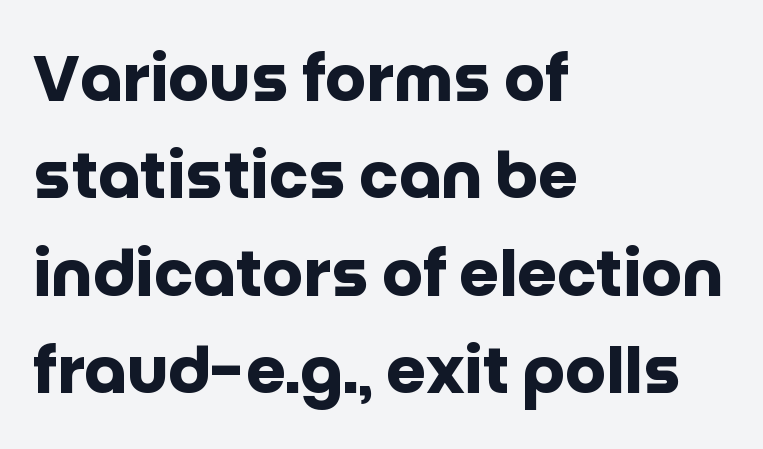
Q: Is the text bold? A: Yes.
Q: Is the text italic (slanted)? A: No, it is upright.
Q: Is the typeface a serif or a sans-serif typeface? A: Sans-serif.
Q: Is the text underlined? A: No.
Q: How is the paragraph aligned? A: Left-aligned.
Q: Is the spacing between letters normal or unusually wide? A: Normal.
Q: Is the spacing between lines tight, normal or loose? A: Normal.
Q: Width (condensed, normal, or wide)? A: Normal.
Q: Stroke contrast? A: Low.
Q: x-height? A: Large.
Q: Monospaced? A: No.
